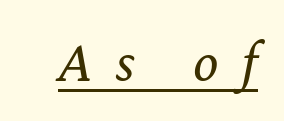
Does the lettering tilt? It does — this is italic. The specimen includes a rule beneath the text block's lines. Inter-character spacing is expanded well beyond the font's built-in metrics. Note the varied advance widths — an 'i' is clearly narrower than an 'm'. Caption: face not bold, strokes unweighted.
